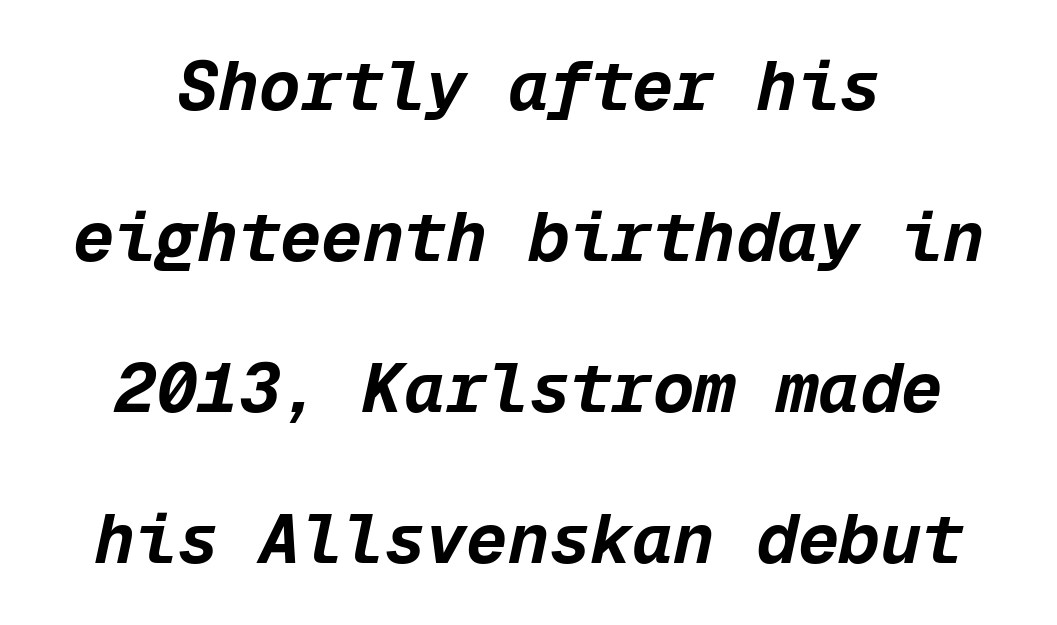
Quick note: underline off. Stroke thickness is high; the sample reads as a true bold. Letter spacing: default. Reading down the column, the eye jumps a long way to each next line.
